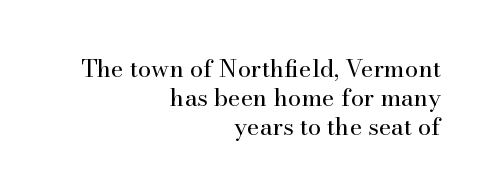
Has an underline been added? It has not. Students, note that the glyphs here touch the page at normal intervals. The text block is weighted toward the right margin, trailing off unevenly leftward. Bold? No — there's no thickening of the strokes. A typesetter would mark this as roman, not italic.
